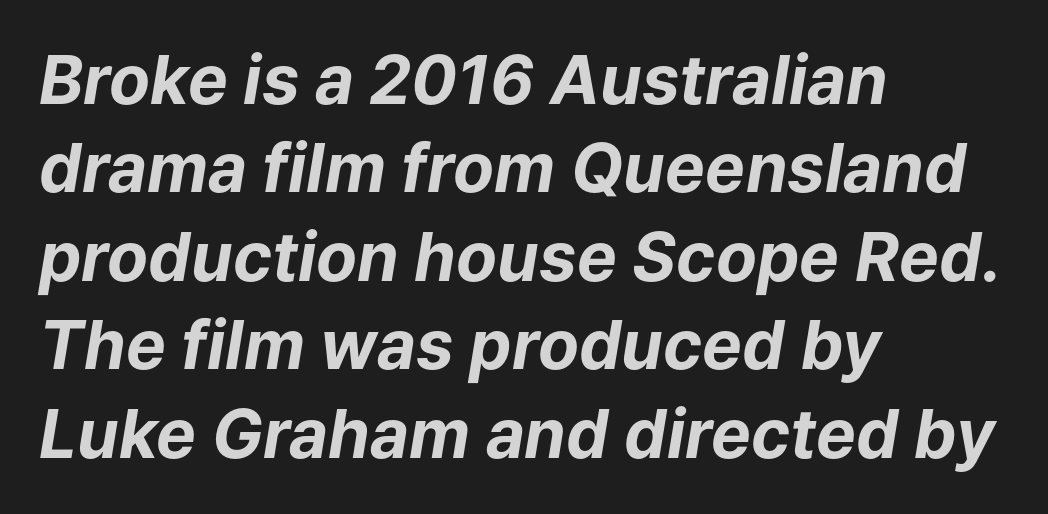
The lines in this sample share a left origin and differ only in where they stop. Characters follow at the spacing the type designer built in. The words here are not underlined. The sample has been set heavy, in full bold. Spacing verdict: proportional, widths tailored to each character.
